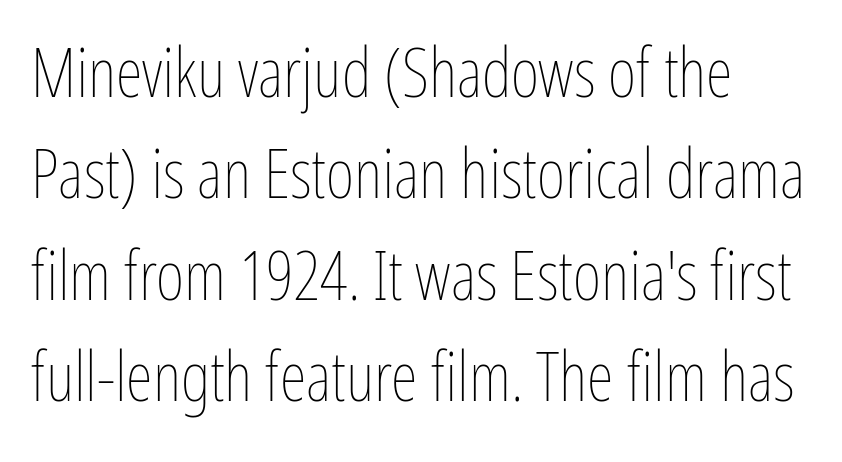
Q: Is the text bold? A: No.
Q: Is the text italic (slanted)? A: No, it is upright.
Q: Is the text underlined? A: No.
Q: How is the paragraph aligned? A: Left-aligned.
Q: Is the spacing between letters normal or unusually wide? A: Normal.
Q: Is the spacing between lines tight, normal or loose? A: Normal.
Q: Width (condensed, normal, or wide)? A: Condensed.
Q: Stroke contrast? A: Low.
Q: x-height? A: Medium.
Q: Monospaced? A: No.
